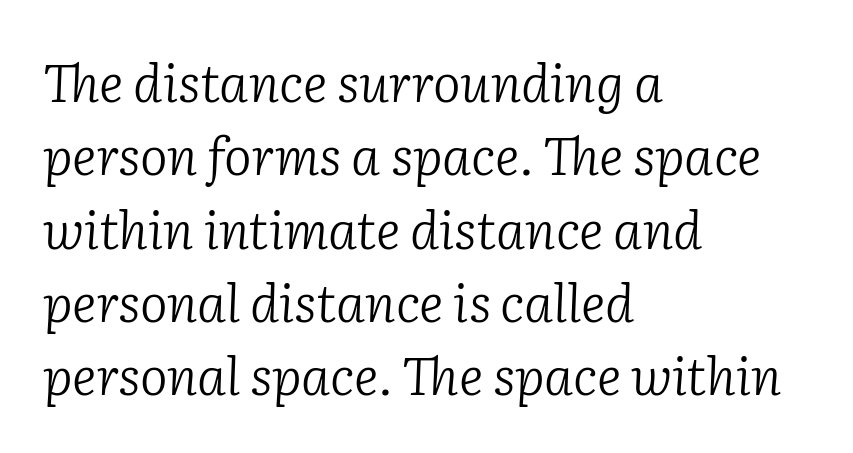
{"serif": "yes", "italic": "yes", "lean": "right", "slant_degrees": 2, "bold": "no", "weight": "light", "width": "normal", "stroke_contrast": "low", "x_height": "medium", "monospaced": "no", "underline": "no", "align": "left", "line_spacing": "normal", "line_spacing_ratio": 1.41, "letter_spacing": "normal", "letter_spacing_em": 0.0, "glyph_px": 52}
